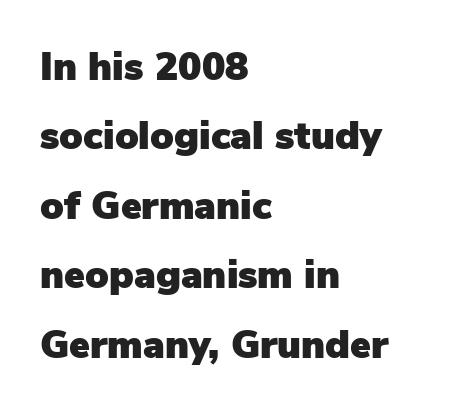
The type family on display is of the sans-serif kind. This sample is left-justified, so line endings fall wherever the words run out. Rule under the text: the space is simply empty. Spacing verdict: proportional, widths tailored to each character. Is there any slant? The stems are plumb. Short note: letters normally spaced.
